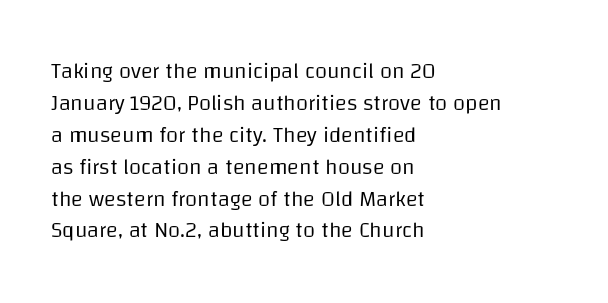
{"italic": "no", "bold": "no", "underline": "no", "align": "left", "line_spacing": "normal", "line_spacing_ratio": 1.45, "letter_spacing": "normal", "letter_spacing_em": 0.0, "glyph_px": 22}
